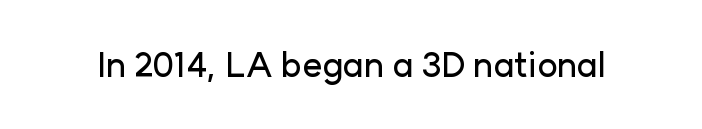
Q: Is the text italic (slanted)? A: No, it is upright.
Q: Is the typeface a serif or a sans-serif typeface? A: Sans-serif.
Q: Is the text underlined? A: No.
Q: Is the spacing between letters normal or unusually wide? A: Normal.
Q: Width (condensed, normal, or wide)? A: Normal.
Q: Stroke contrast? A: Low.
Q: x-height? A: Medium.
Q: Monospaced? A: No.
